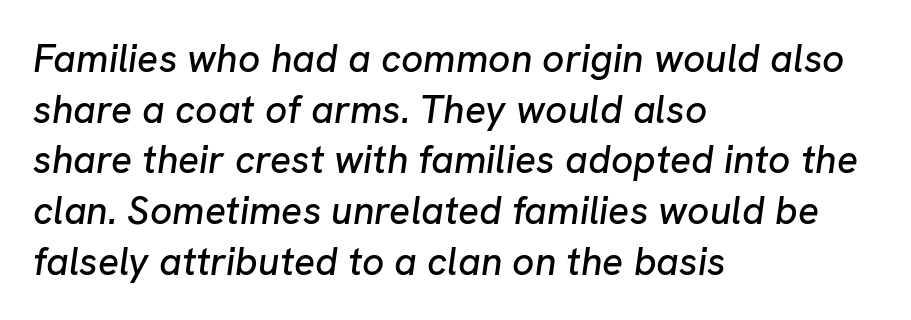
Q: Is the text italic (slanted)? A: Yes, it leans right by about 8 degrees.
Q: Is the text underlined? A: No.
Q: How is the paragraph aligned? A: Left-aligned.
Q: Is the spacing between letters normal or unusually wide? A: Normal.
Q: Is the spacing between lines tight, normal or loose? A: Normal.
Q: Width (condensed, normal, or wide)? A: Normal.
Q: Stroke contrast? A: Low.
Q: x-height? A: Medium.
Q: Monospaced? A: No.
